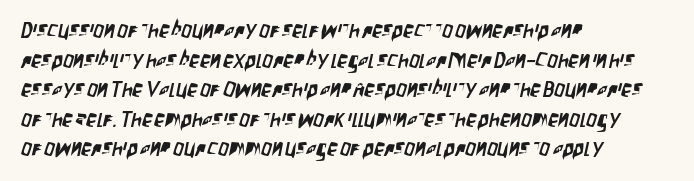
Check the space under the baseline: it is left empty. One glance says typical: line gaps are just what's usual. The rendering keeps characters at their native spacing. Horizontally, the lines are justified to the leading edge only.
